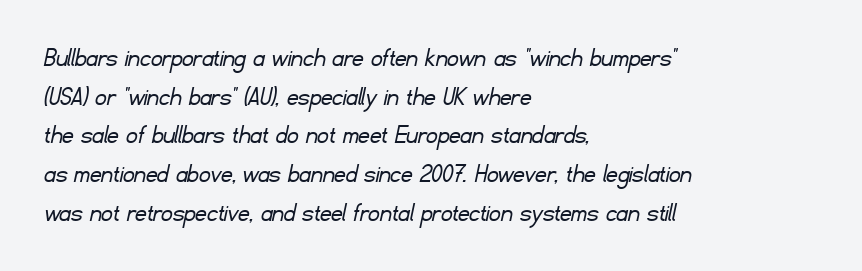
{"serif": "no", "bold": "no", "weight": "light", "width": "normal", "stroke_contrast": "low", "x_height": "small", "monospaced": "no", "underline": "no", "align": "left", "line_spacing": "normal", "line_spacing_ratio": 1.38, "letter_spacing": "normal", "letter_spacing_em": 0.0, "glyph_px": 28}
